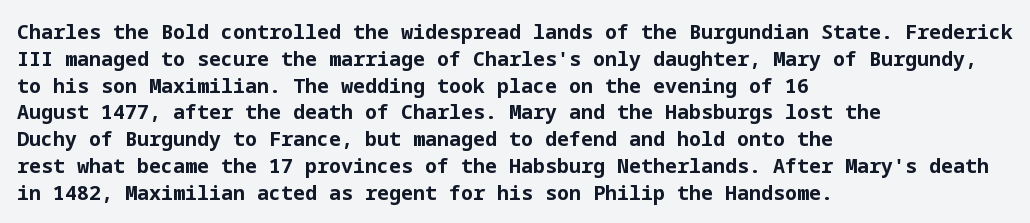
Q: Is the text bold? A: Yes.
Q: Is the text italic (slanted)? A: No, it is upright.
Q: Is the text underlined? A: No.
Q: How is the paragraph aligned? A: Left-aligned.
Q: Is the spacing between letters normal or unusually wide? A: Normal.
Q: Is the spacing between lines tight, normal or loose? A: Normal.
